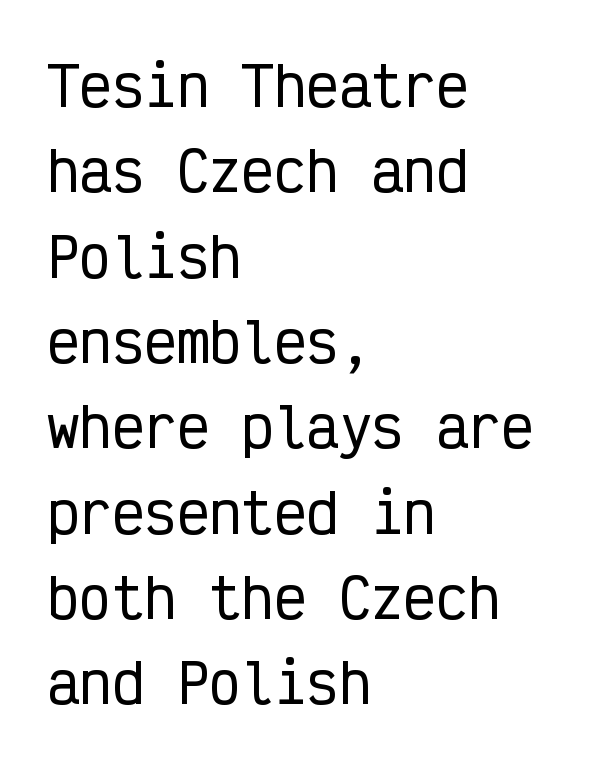
Q: Is the text italic (slanted)? A: No, it is upright.
Q: Is the typeface a serif or a sans-serif typeface? A: Sans-serif.
Q: Is the text underlined? A: No.
Q: How is the paragraph aligned? A: Left-aligned.
Q: Is the spacing between letters normal or unusually wide? A: Normal.
Q: Is the spacing between lines tight, normal or loose? A: Normal.
Q: Width (condensed, normal, or wide)? A: Condensed.
Q: Stroke contrast? A: Low.
Q: x-height? A: Medium.
Q: Monospaced? A: Yes.
